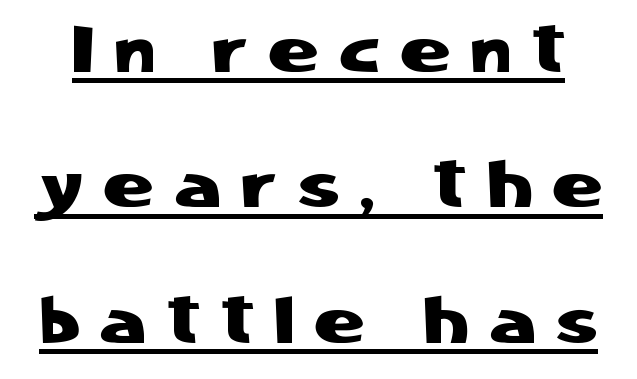
{"serif": "no", "italic": "no", "width": "normal", "stroke_contrast": "low", "x_height": "medium", "monospaced": "no", "underline": "yes", "line_spacing": "loose", "line_spacing_ratio": 2.02, "letter_spacing": "wide", "letter_spacing_em": 0.32, "glyph_px": 67}
